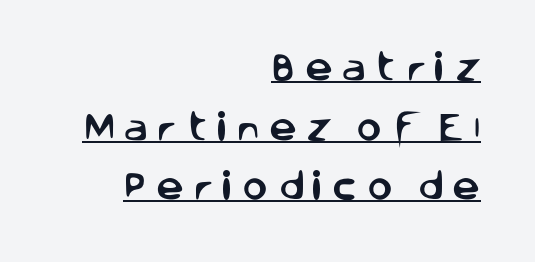
Q: Is the text italic (slanted)? A: No, it is upright.
Q: Is the typeface a serif or a sans-serif typeface? A: Sans-serif.
Q: Is the text underlined? A: Yes.
Q: How is the paragraph aligned? A: Right-aligned.
Q: Is the spacing between letters normal or unusually wide? A: Unusually wide.
Q: Is the spacing between lines tight, normal or loose? A: Loose.
Q: Width (condensed, normal, or wide)? A: Normal.
Q: Stroke contrast? A: Low.
Q: x-height? A: Large.
Q: Monospaced? A: No.
